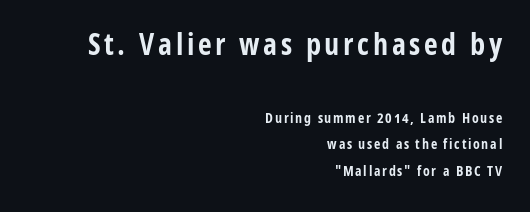
{"serif": "no", "italic": "no", "bold": "yes", "weight": "bold", "width": "condensed", "stroke_contrast": "low", "x_height": "medium", "monospaced": "no", "underline": "no", "align": "right", "line_spacing": "loose", "line_spacing_ratio": 1.92, "larger_block": "first", "size_ratio": 2.14, "glyph_px": 30}
